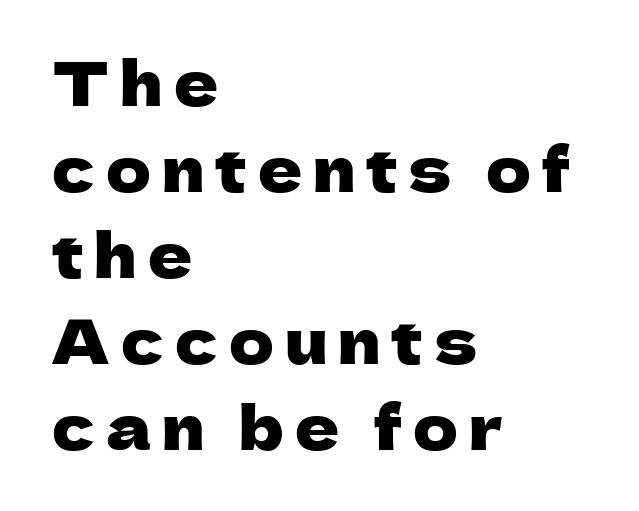
Q: Is the text italic (slanted)? A: No, it is upright.
Q: Is the typeface a serif or a sans-serif typeface? A: Sans-serif.
Q: Is the text underlined? A: No.
Q: How is the paragraph aligned? A: Left-aligned.
Q: Is the spacing between lines tight, normal or loose? A: Normal.
Q: Width (condensed, normal, or wide)? A: Normal.
Q: Stroke contrast? A: Low.
Q: x-height? A: Medium.
Q: Monospaced? A: No.
